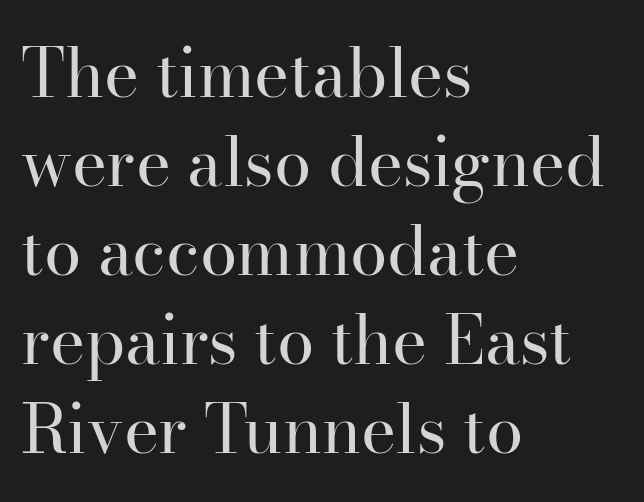
{"serif": "yes", "italic": "no", "bold": "no", "weight": "regular", "width": "normal", "stroke_contrast": "high", "x_height": "small", "monospaced": "no", "underline": "no", "align": "left", "line_spacing": "normal", "line_spacing_ratio": 1.33, "letter_spacing": "normal", "letter_spacing_em": 0.0, "glyph_px": 67}
